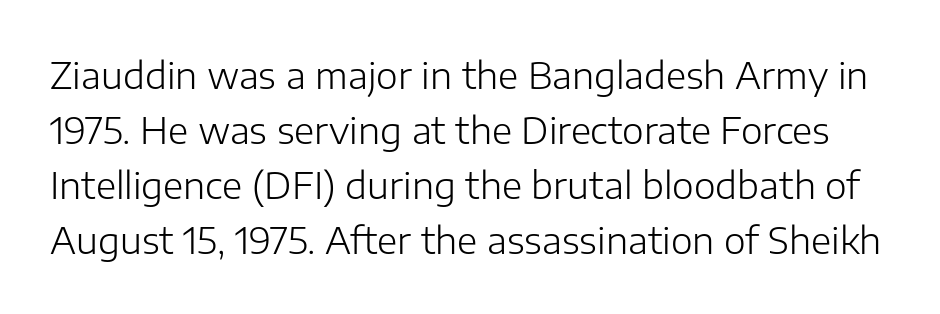
{"serif": "no", "italic": "no", "bold": "no", "weight": "light", "width": "normal", "stroke_contrast": "low", "x_height": "medium", "monospaced": "no", "underline": "no", "line_spacing": "normal", "line_spacing_ratio": 1.49, "letter_spacing": "normal", "letter_spacing_em": 0.0, "glyph_px": 37}
